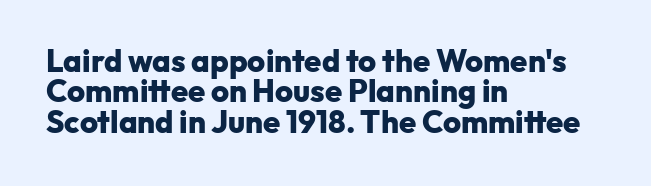
The image shows 31 px heavy sans-serif type, upright; set left-aligned, tight line spacing (0.98x), normal letter spacing, not underlined; low stroke contrast and a medium x-height.
